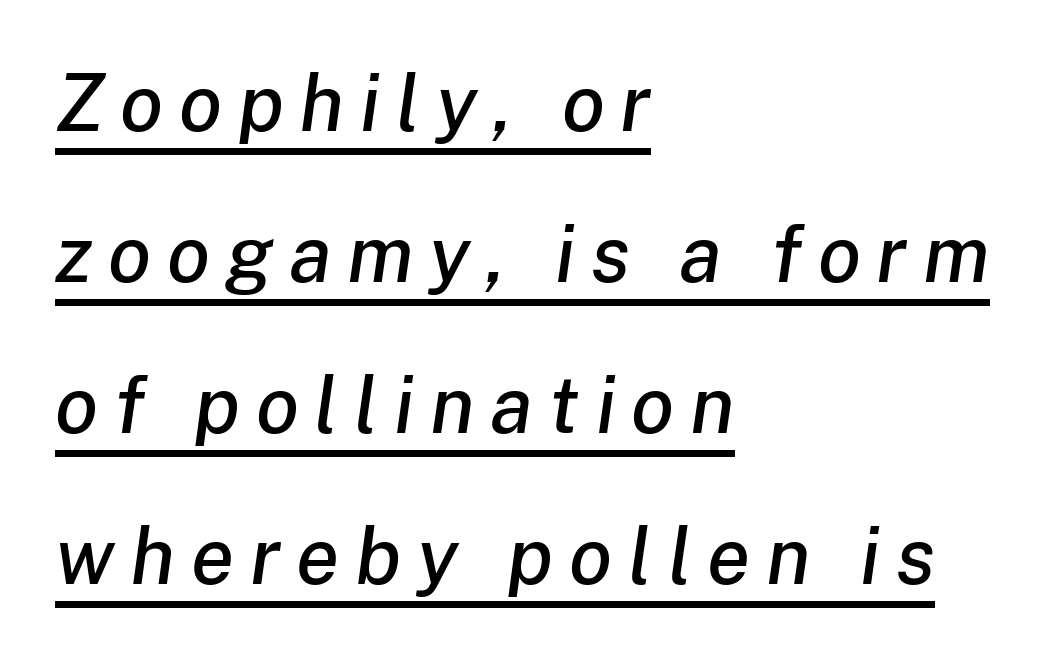
The image shows 79 px text type, italic (leaning right); set left-aligned, loose line spacing (1.91x), unusually wide letter spacing (+0.2 em), underlined; low stroke contrast and a medium x-height.
